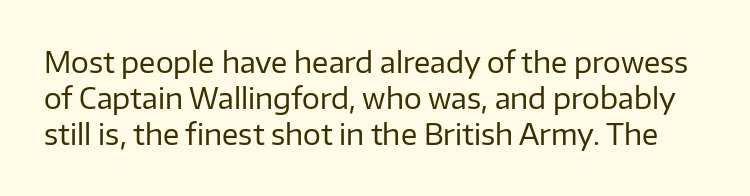
The image shows 28 px regular-weight sans-serif type, upright; set normal line spacing (1.28x), normal letter spacing, not underlined; low stroke contrast and a medium x-height.
